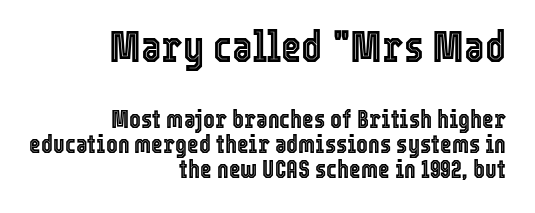
Q: Is the text italic (slanted)? A: No, it is upright.
Q: Is the text underlined? A: No.
Q: How is the paragraph aligned? A: Right-aligned.
Q: Is the spacing between letters normal or unusually wide? A: Normal.
Q: Is the spacing between lines tight, normal or loose? A: Tight.
Q: Which block of text is set in a larger size, the first (top) or the second (bottom)? A: The first (top) one.
Q: Width (condensed, normal, or wide)? A: Condensed.
Q: x-height? A: Medium.
Q: Monospaced? A: No.
